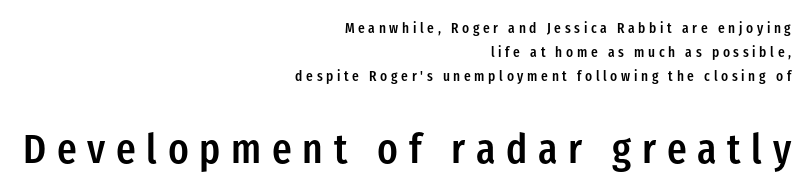
{"serif": "no", "italic": "no", "bold": "semi", "weight": "semibold", "width": "condensed", "stroke_contrast": "low", "x_height": "medium", "monospaced": "no", "underline": "no", "align": "right", "line_spacing_ratio": 1.71, "letter_spacing": "wide", "letter_spacing_em": 0.26, "larger_block": "second", "size_ratio": 2.93, "glyph_px": 41}
